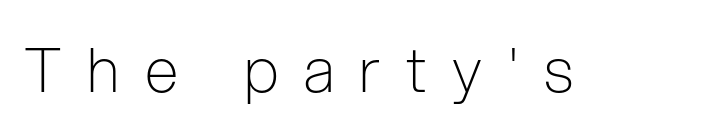
{"serif": "no", "italic": "no", "bold": "no", "weight": "light", "width": "condensed", "stroke_contrast": "low", "x_height": "medium", "monospaced": "no", "underline": "no", "letter_spacing": "wide", "letter_spacing_em": 0.42, "glyph_px": 61}
